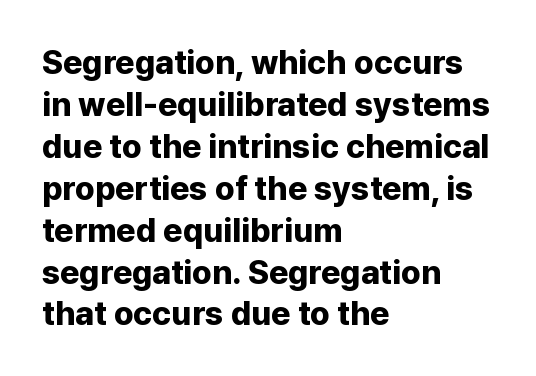
Q: Is the text bold? A: Yes.
Q: Is the text italic (slanted)? A: No, it is upright.
Q: Is the typeface a serif or a sans-serif typeface? A: Sans-serif.
Q: Is the text underlined? A: No.
Q: How is the paragraph aligned? A: Left-aligned.
Q: Is the spacing between letters normal or unusually wide? A: Normal.
Q: Is the spacing between lines tight, normal or loose? A: Normal.
Q: Width (condensed, normal, or wide)? A: Normal.
Q: Stroke contrast? A: Low.
Q: x-height? A: Medium.
Q: Monospaced? A: No.
